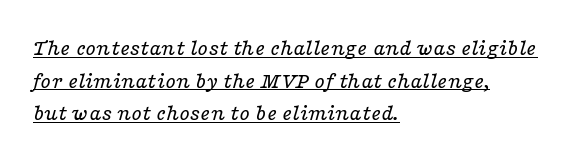
{"italic": "yes", "lean": "right", "slant_degrees": 16, "bold": "no", "underline": "yes", "align": "left", "line_spacing": "normal", "line_spacing_ratio": 1.36, "letter_spacing": "normal", "letter_spacing_em": 0.0, "glyph_px": 24}
